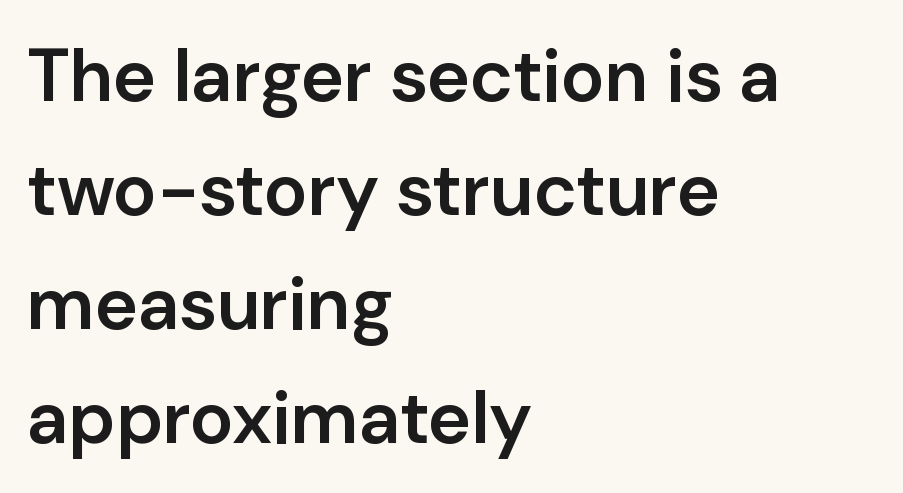
{"serif": "no", "italic": "no", "bold": "semi", "weight": "semibold", "width": "normal", "stroke_contrast": "low", "x_height": "medium", "monospaced": "no", "underline": "no", "align": "left", "line_spacing": "normal", "line_spacing_ratio": 1.54, "letter_spacing": "normal", "letter_spacing_em": 0.0, "glyph_px": 74}
